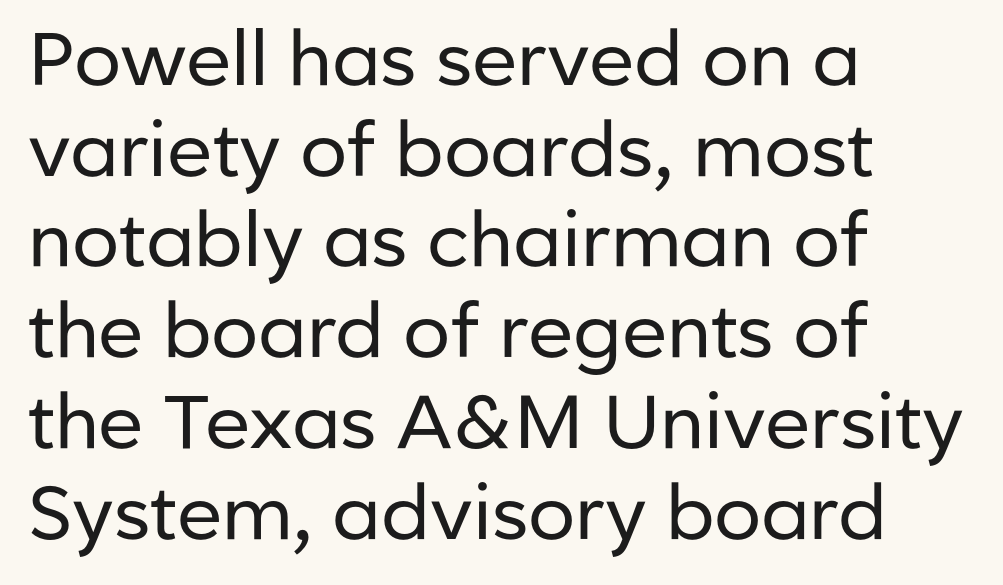
Q: Is the text bold? A: No.
Q: Is the text italic (slanted)? A: No, it is upright.
Q: Is the typeface a serif or a sans-serif typeface? A: Sans-serif.
Q: Is the text underlined? A: No.
Q: How is the paragraph aligned? A: Left-aligned.
Q: Is the spacing between letters normal or unusually wide? A: Normal.
Q: Width (condensed, normal, or wide)? A: Normal.
Q: Stroke contrast? A: Low.
Q: x-height? A: Medium.
Q: Monospaced? A: No.
